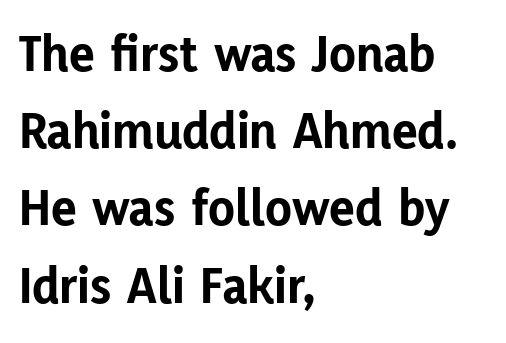
The image shows 54 px bold sans-serif type, upright; set left-aligned, normal line spacing (1.43x), normal letter spacing, not underlined; low stroke contrast and a medium x-height.
